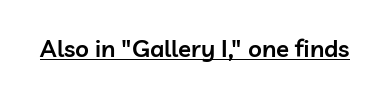
{"italic": "no", "bold": "semi", "underline": "yes", "letter_spacing": "normal", "letter_spacing_em": 0.0, "glyph_px": 24}
